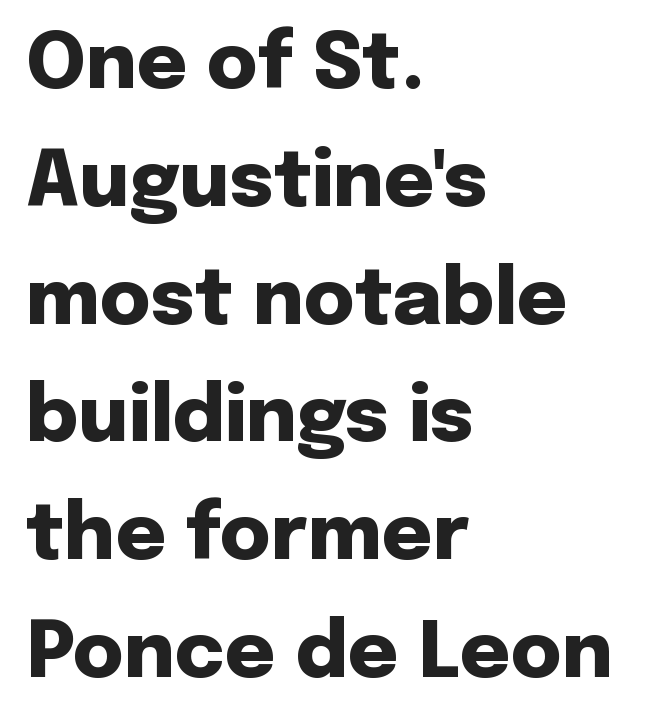
The image shows 78 px heavy sans-serif type, upright; set left-aligned, normal line spacing (1.51x), normal letter spacing, not underlined; low stroke contrast and a medium x-height.
